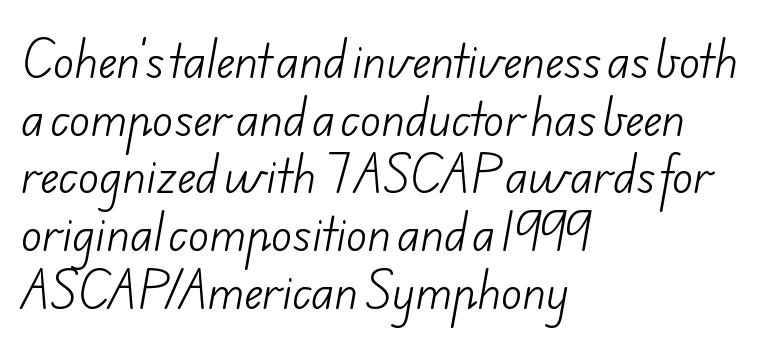
{"serif": "no", "bold": "no", "weight": "light", "width": "normal", "stroke_contrast": "low", "x_height": "small", "monospaced": "no", "underline": "no", "align": "left", "line_spacing": "normal", "line_spacing_ratio": 1.31, "letter_spacing": "normal", "letter_spacing_em": 0.0, "glyph_px": 44}
